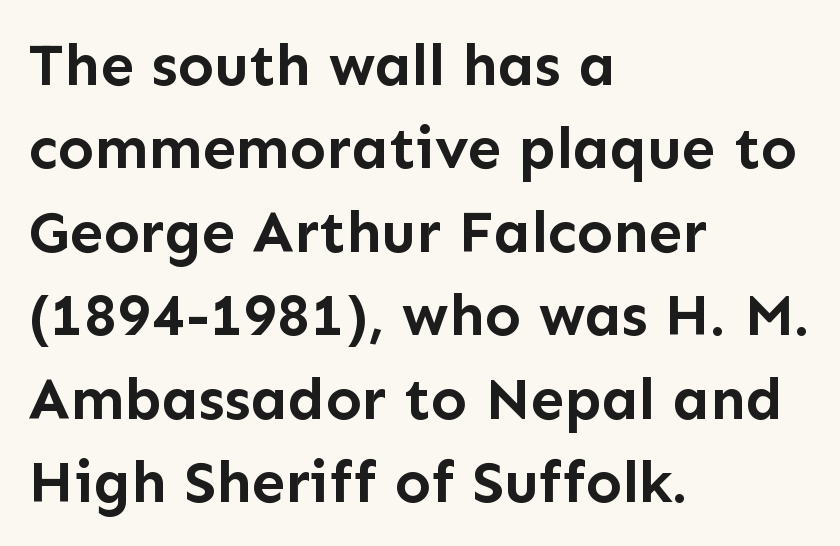
Honestly, there is no underline to notice here at all. Vertically, the passage feels balanced, rows spaced as you'd expect. Alignment: flush left. Does the weight exceed regular? Yes, all the way to bold.
